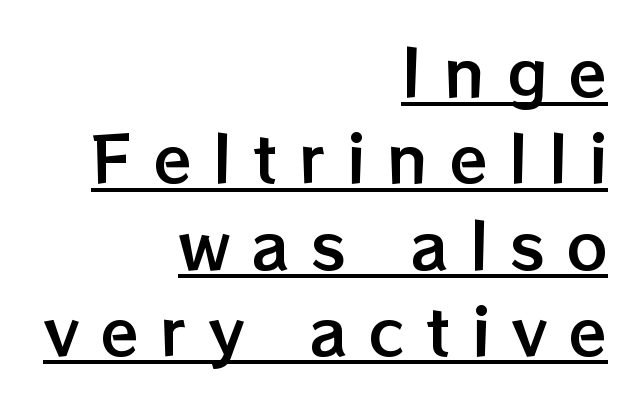
{"italic": "no", "width": "normal", "stroke_contrast": "low", "x_height": "medium", "monospaced": "no", "underline": "yes", "align": "right", "line_spacing": "normal", "line_spacing_ratio": 1.37, "letter_spacing": "wide", "letter_spacing_em": 0.34, "glyph_px": 63}
